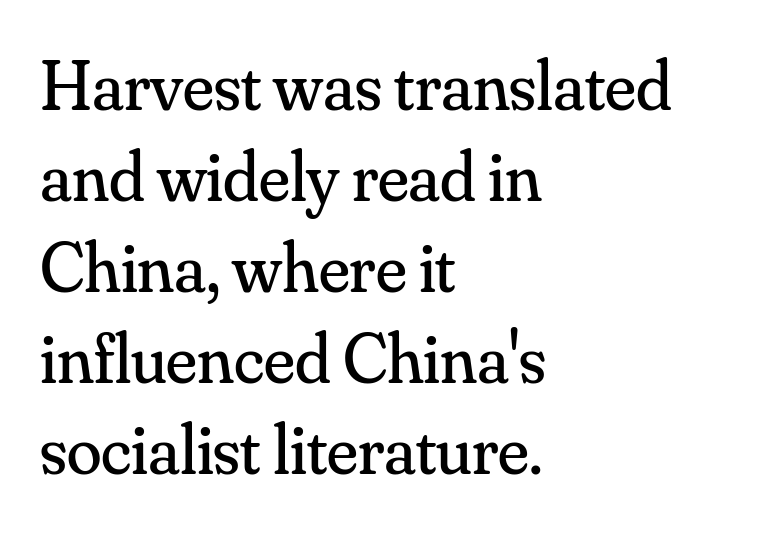
Q: Is the text bold? A: No.
Q: Is the text italic (slanted)? A: No, it is upright.
Q: Is the typeface a serif or a sans-serif typeface? A: Serif.
Q: Is the text underlined? A: No.
Q: How is the paragraph aligned? A: Left-aligned.
Q: Is the spacing between letters normal or unusually wide? A: Normal.
Q: Is the spacing between lines tight, normal or loose? A: Normal.
Q: Width (condensed, normal, or wide)? A: Normal.
Q: Stroke contrast? A: Medium.
Q: x-height? A: Small.
Q: Monospaced? A: No.
